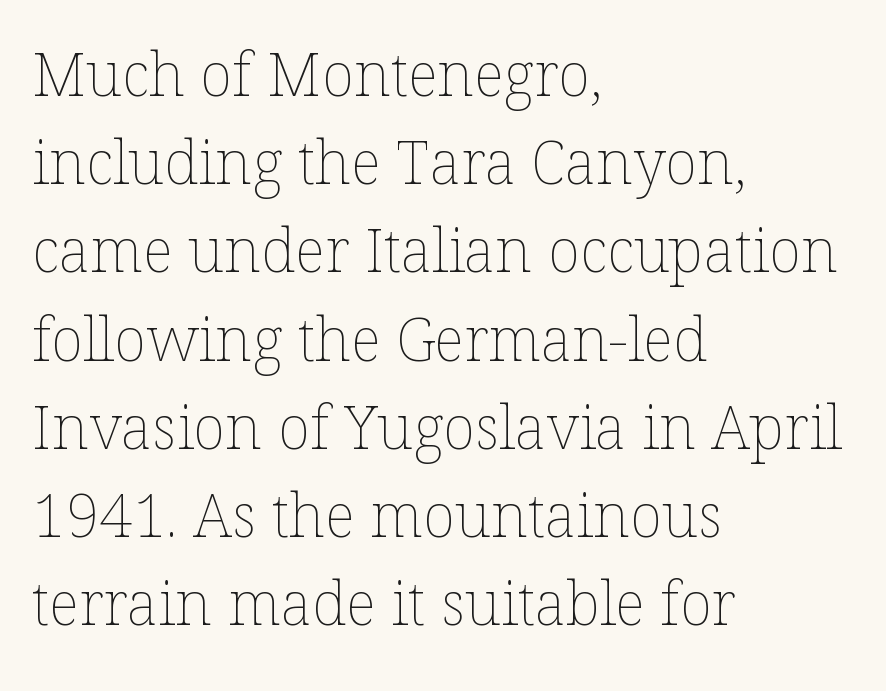
{"italic": "no", "bold": "no", "weight": "thin", "width": "normal", "stroke_contrast": "low", "x_height": "medium", "monospaced": "no", "underline": "no", "align": "left", "line_spacing": "normal", "line_spacing_ratio": 1.47, "letter_spacing": "normal", "letter_spacing_em": 0.0, "glyph_px": 60}
